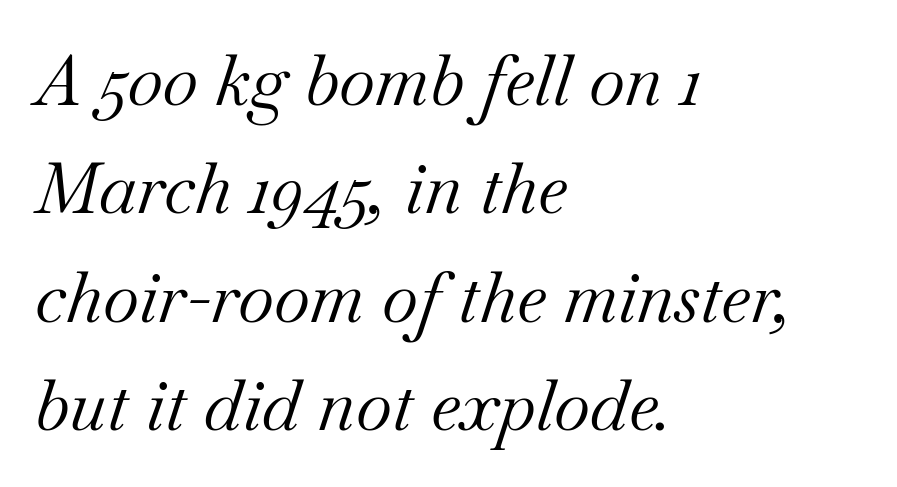
The image shows 70 px regular-weight serif type, italic (leaning right); set left-aligned, normal line spacing (1.55x), normal letter spacing, not underlined; medium stroke contrast and a small x-height.
